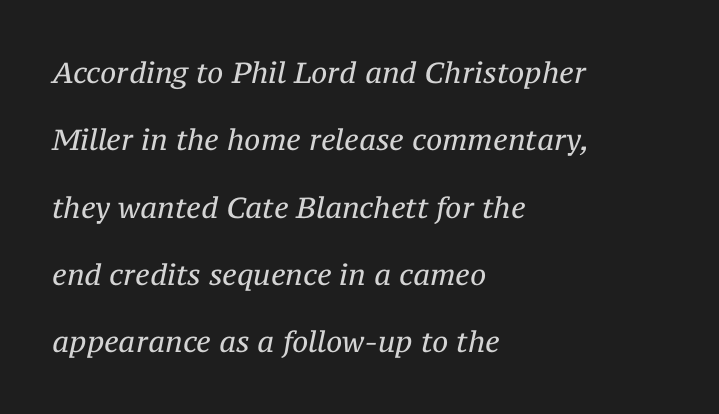
These lines are composed in type with serifs. This sample uses plain, unmodified letter spacing. The passage shown leans; its letterforms are oblique. The weight would be labelled regular, book, light, or lighter still.
